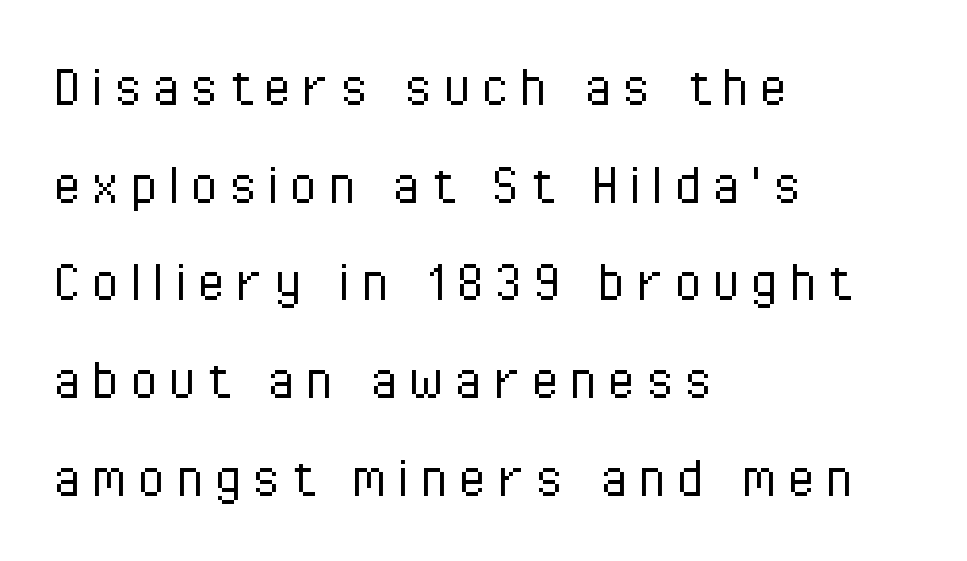
Posture: straight, roman, zero tilt. The face used here is proportionally spaced, like ordinary book or web type. These lines stack with their left ends in a neat column. I'd call this a sans setting — the letters go barefoot.
